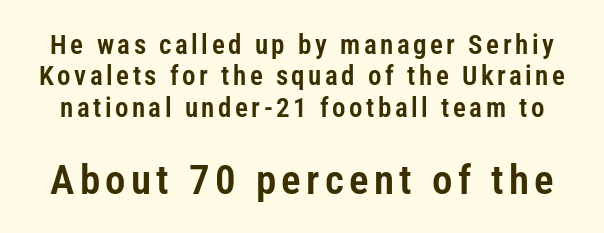
Q: Is the text italic (slanted)? A: No, it is upright.
Q: Is the typeface a serif or a sans-serif typeface? A: Sans-serif.
Q: Is the text underlined? A: No.
Q: Which block of text is set in a larger size, the first (top) or the second (bottom)? A: The second (bottom) one.
Q: Width (condensed, normal, or wide)? A: Condensed.
Q: Stroke contrast? A: Low.
Q: x-height? A: Medium.
Q: Monospaced? A: No.
